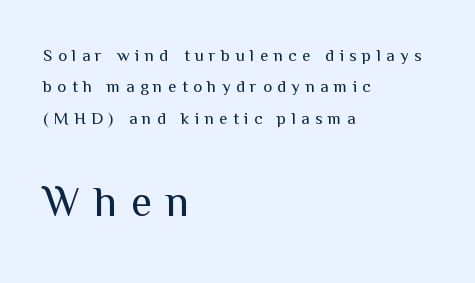
The image shows 43 px regular-weight sans-serif type, upright; set left-aligned, line spacing 1.85x, unusually wide letter spacing (+0.32 em), not underlined; the second (bottom) block is 2.53x larger; medium stroke contrast and a medium x-height.
